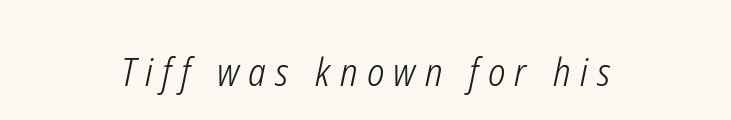
{"italic": "yes", "lean": "right", "slant_degrees": 12, "bold": "no", "weight": "light", "width": "condensed", "stroke_contrast": "low", "x_height": "medium", "monospaced": "no", "underline": "no", "letter_spacing": "wide", "letter_spacing_em": 0.25, "glyph_px": 38}
